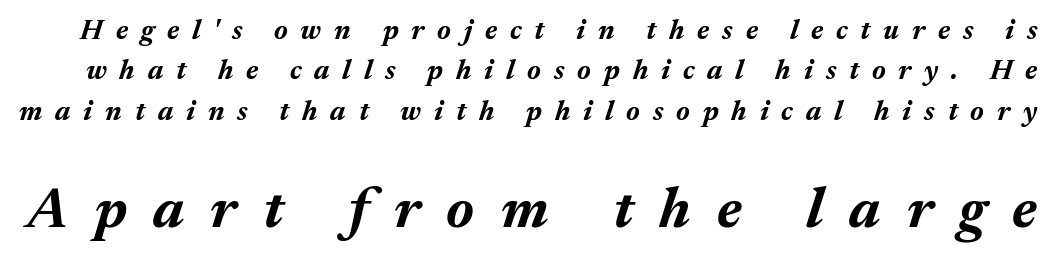
Q: Is the text bold? A: Yes.
Q: Is the text italic (slanted)? A: Yes, it leans right by about 17 degrees.
Q: Is the text underlined? A: No.
Q: Is the spacing between letters normal or unusually wide? A: Unusually wide.
Q: Is the spacing between lines tight, normal or loose? A: Normal.
Q: Which block of text is set in a larger size, the first (top) or the second (bottom)? A: The second (bottom) one.
Q: Width (condensed, normal, or wide)? A: Normal.
Q: Stroke contrast? A: Medium.
Q: x-height? A: Medium.
Q: Monospaced? A: No.
